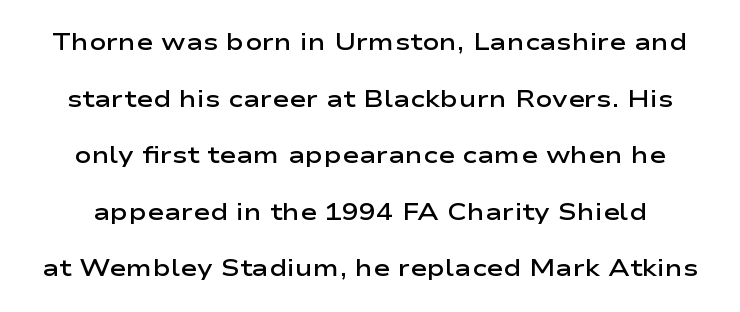
The axis of the letterforms is exactly vertical. There is no visible air inserted between adjacent glyphs. Students, observe: this is what heavily led, spacious text looks like. Its strokes are somewhat broadened, the hallmark of semibold type.
